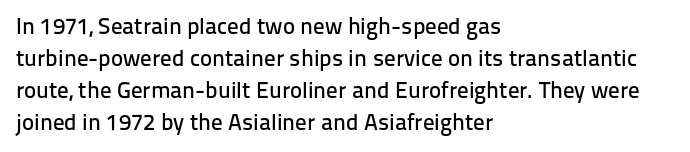
The image shows 23 px text type, upright; set left-aligned, normal line spacing (1.39x), normal letter spacing, not underlined.
